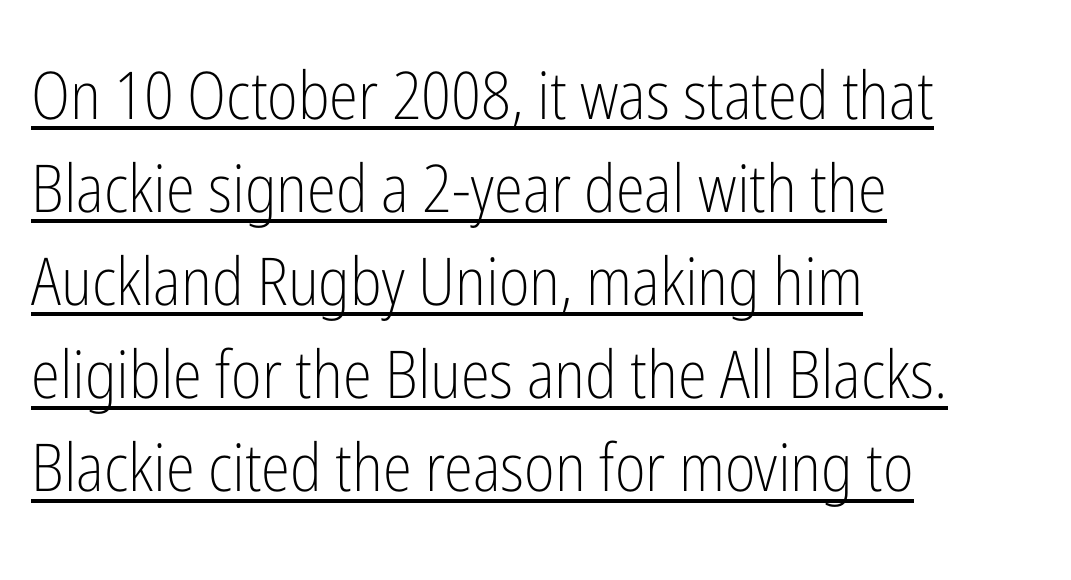
Q: Is the text bold? A: No.
Q: Is the text italic (slanted)? A: No, it is upright.
Q: Is the typeface a serif or a sans-serif typeface? A: Sans-serif.
Q: Is the text underlined? A: Yes.
Q: How is the paragraph aligned? A: Left-aligned.
Q: Is the spacing between letters normal or unusually wide? A: Normal.
Q: Is the spacing between lines tight, normal or loose? A: Normal.
Q: Width (condensed, normal, or wide)? A: Condensed.
Q: Stroke contrast? A: Low.
Q: x-height? A: Medium.
Q: Monospaced? A: No.
